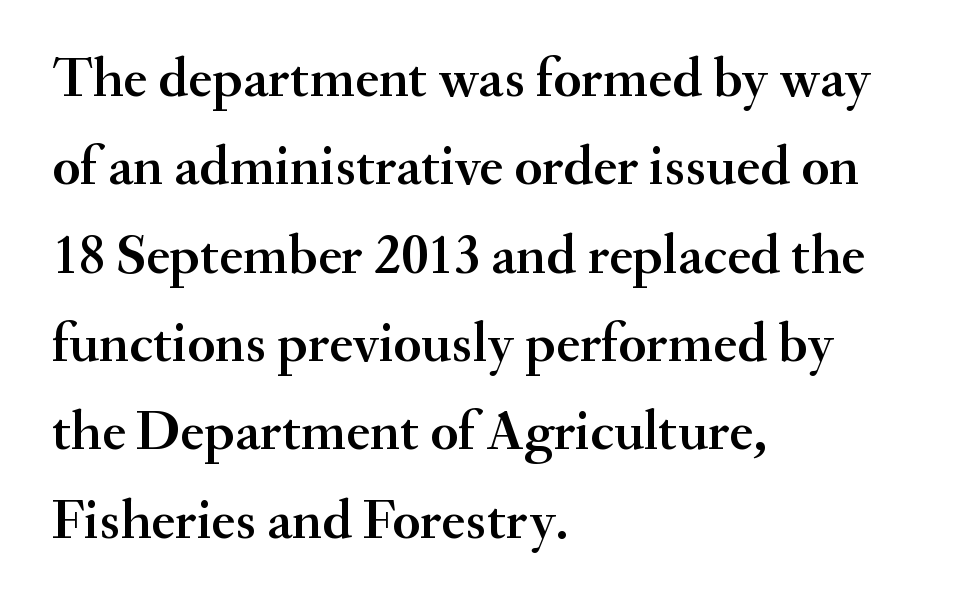
The image shows 57 px serif type, upright; set left-aligned, normal line spacing (1.55x), normal letter spacing, not underlined; medium stroke contrast and a small x-height.
